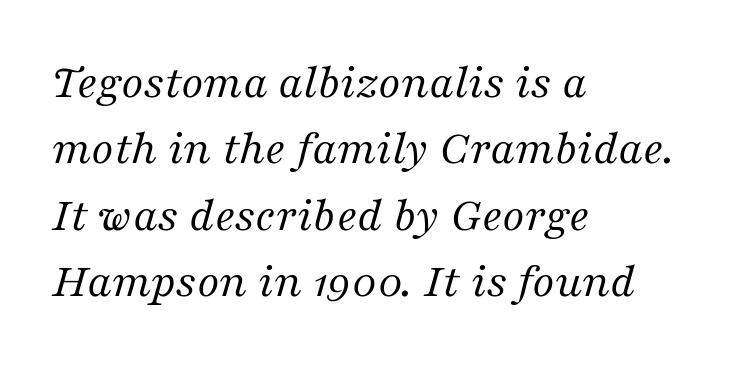
The image shows 50 px regular-weight serif type, italic (leaning right); set left-aligned, normal line spacing (1.33x), normal letter spacing, not underlined; medium stroke contrast and a medium x-height.
